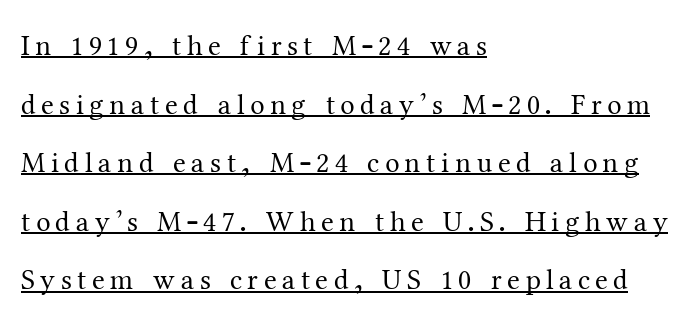
The image shows 29 px regular-weight serif type, upright; set left-aligned, loose line spacing (2.02x), underlined; medium stroke contrast and a medium x-height.
